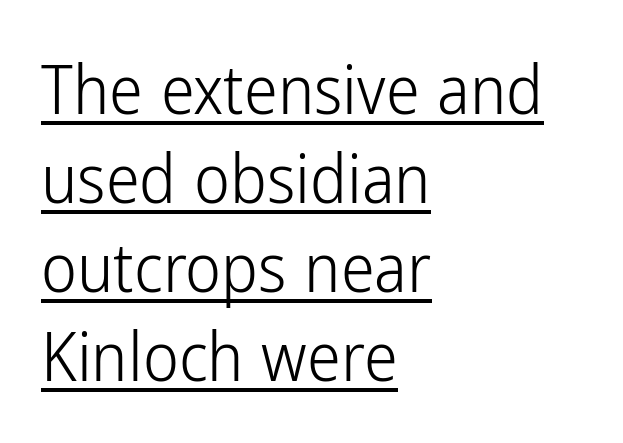
Quick note: interline space is typical. Looks like someone drew a line under every word here. The face used here is proportionally spaced, like ordinary book or web type. The font sits on the lighter half of the weight spectrum, regular included. Inter-character spacing is left at the font's built-in metrics.
